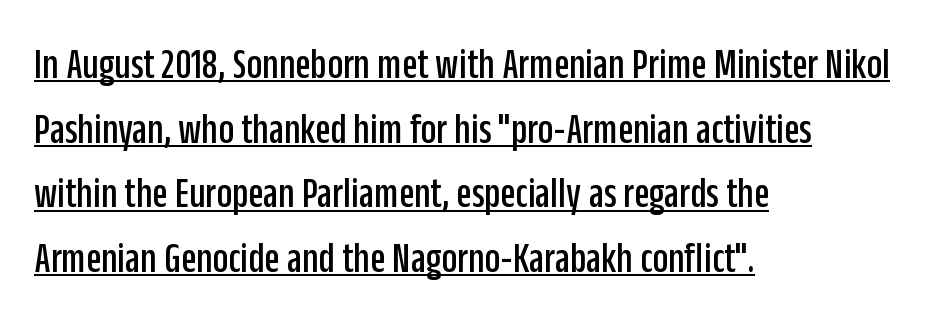
The lettering is marked with a stroke running underneath it. Looks like regular typesetting: each glyph gets only the width it needs. Layout note: lines flush left. How would I describe the line gaps? Plain and ordinary. Compared with typical body copy, the letter spacing here is the same.
